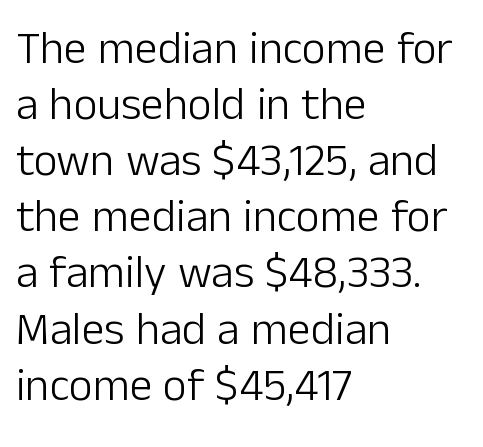
Character widths vary here, with narrow letters taking less room than wide ones. Which margin do the lines hug? The left one — the right edge is uneven. Serifs: no, the terminals of the letterforms are clean. The passage shown has conventional tracking throughout.
